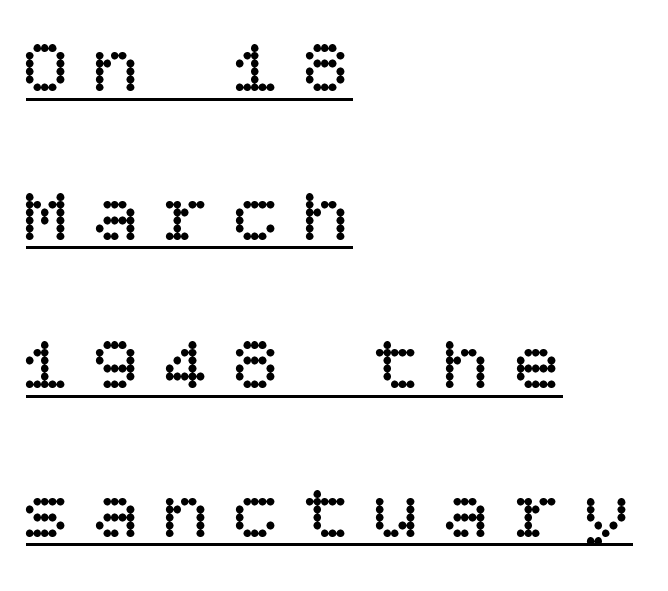
Q: Is the text bold? A: No.
Q: Is the text italic (slanted)? A: No, it is upright.
Q: Is the text underlined? A: Yes.
Q: How is the paragraph aligned? A: Left-aligned.
Q: Is the spacing between letters normal or unusually wide? A: Unusually wide.
Q: Is the spacing between lines tight, normal or loose? A: Loose.
Q: Width (condensed, normal, or wide)? A: Normal.
Q: Stroke contrast? A: Low.
Q: x-height? A: Large.
